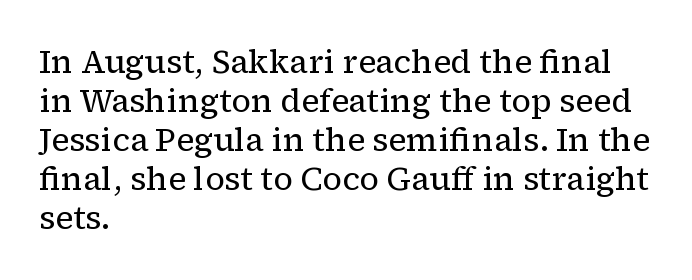
{"serif": "yes", "italic": "no", "bold": "no", "weight": "regular", "width": "normal", "stroke_contrast": "low", "x_height": "medium", "monospaced": "no", "underline": "no", "align": "left", "line_spacing_ratio": 1.22, "letter_spacing": "normal", "letter_spacing_em": 0.0, "glyph_px": 32}
